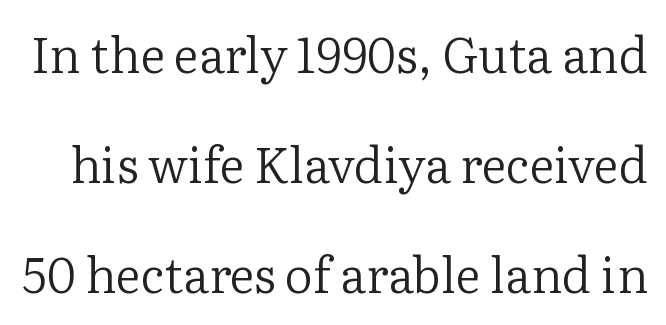
The image shows 49 px regular-weight serif type, upright; set loose line spacing (2.25x), normal letter spacing, not underlined; low stroke contrast and a medium x-height.
